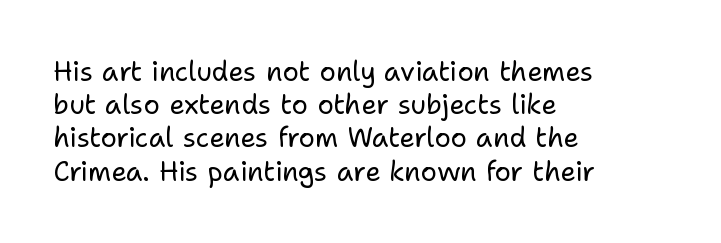
Q: Is the text bold? A: No.
Q: Is the text italic (slanted)? A: No, it is upright.
Q: Is the text underlined? A: No.
Q: How is the paragraph aligned? A: Left-aligned.
Q: Is the spacing between letters normal or unusually wide? A: Normal.
